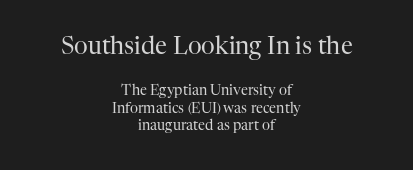
Vertical strokes here are truly vertical. The type is set solid horizontally, with unmodified tracking. If you measured baseline to baseline, you'd find a middling distance. Stem width sits at or under what a default text font uses. Note: larger setting up top, smaller setting below. The baseline area is clear.
